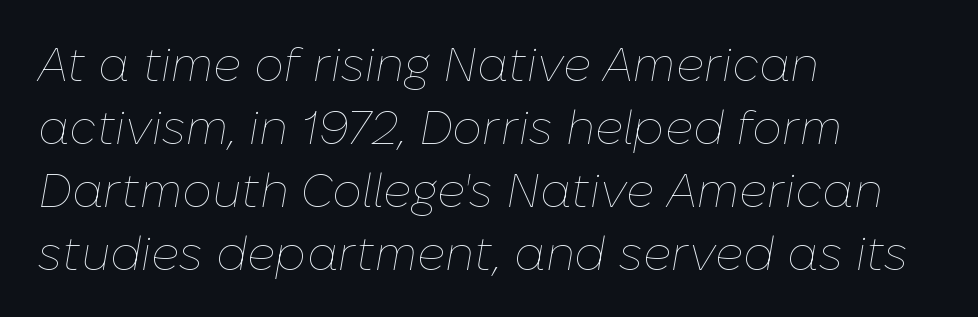
The image shows 47 px thin type, italic (leaning right); set left-aligned, normal line spacing (1.34x), normal letter spacing, not underlined; low stroke contrast and a medium x-height.
